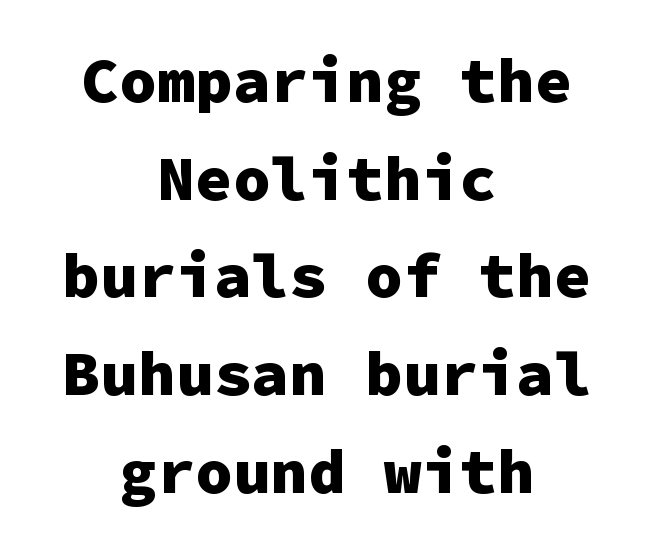
The strip under each line holds only bare page. You could count columns in this text — the font is strictly monospaced. The rendering shows plain stroke endings on the letterforms — a sans-serif design. Caption: multi-line text, centered on the measure. The designer left line spacing at the default. The gaps between neighbouring characters are ordinary and unremarkable.
